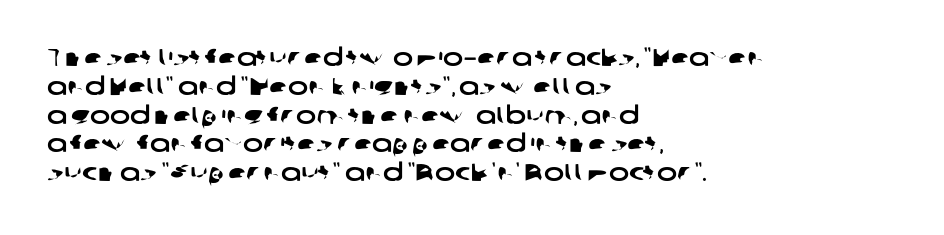
The ragged edge is on the right, which tells us the setting is flush left. Descenders are the only things crossing below the line. Tracking here is standard; glyphs follow each other at the usual distance.
